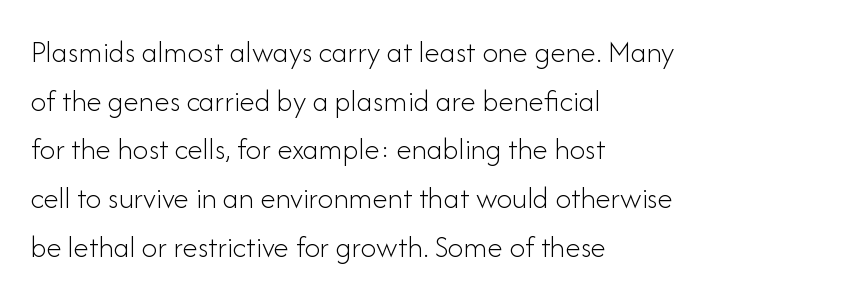
{"serif": "no", "italic": "no", "bold": "no", "weight": "light", "width": "normal", "stroke_contrast": "low", "x_height": "small", "monospaced": "no", "underline": "no", "align": "left", "line_spacing": "normal", "line_spacing_ratio": 1.57, "letter_spacing": "normal", "letter_spacing_em": 0.0, "glyph_px": 31}
